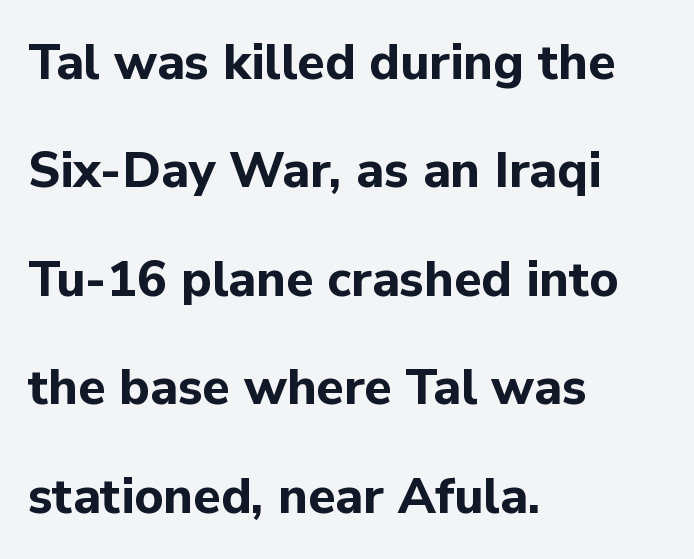
The image shows 50 px bold sans-serif type, upright; set left-aligned, loose line spacing (2.17x), normal letter spacing, not underlined; low stroke contrast and a medium x-height.
